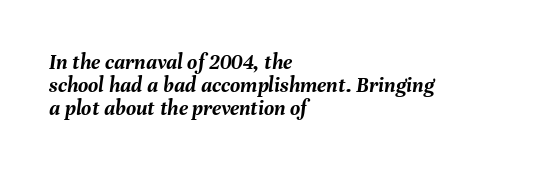
Casual observation: everything's shoved over to the left. If you drew a line through each stem, it would be angled. These lines keep a tight, regular rhythm from letter to letter. Each glyph is drawn with heavy, bold strokes. Very little white space separates one row of letters from the next.
